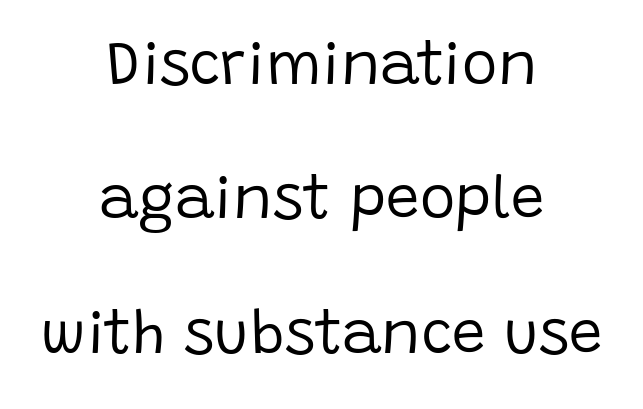
{"serif": "no", "italic": "no", "bold": "no", "weight": "regular", "width": "normal", "stroke_contrast": "low", "x_height": "large", "monospaced": "no", "underline": "no", "align": "center", "line_spacing": "loose", "line_spacing_ratio": 2.24, "letter_spacing": "normal", "letter_spacing_em": 0.0, "glyph_px": 60}
